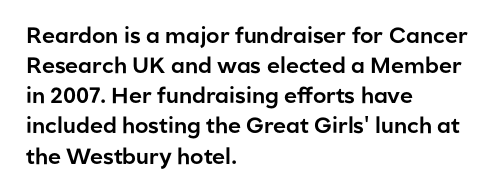
Q: Is the text italic (slanted)? A: No, it is upright.
Q: Is the text underlined? A: No.
Q: How is the paragraph aligned? A: Left-aligned.
Q: Is the spacing between letters normal or unusually wide? A: Normal.
Q: Is the spacing between lines tight, normal or loose? A: Normal.
